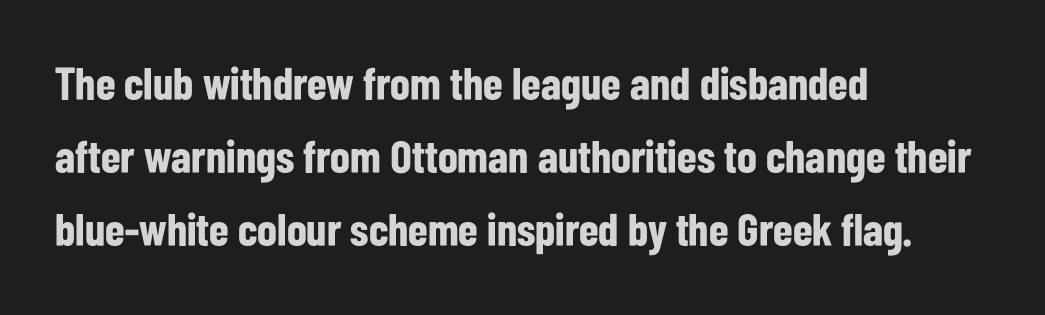
{"serif": "no", "italic": "no", "bold": "yes", "weight": "bold", "width": "condensed", "stroke_contrast": "low", "x_height": "medium", "monospaced": "no", "underline": "no", "align": "left", "line_spacing": "normal", "line_spacing_ratio": 1.59, "letter_spacing": "normal", "letter_spacing_em": 0.0, "glyph_px": 46}
